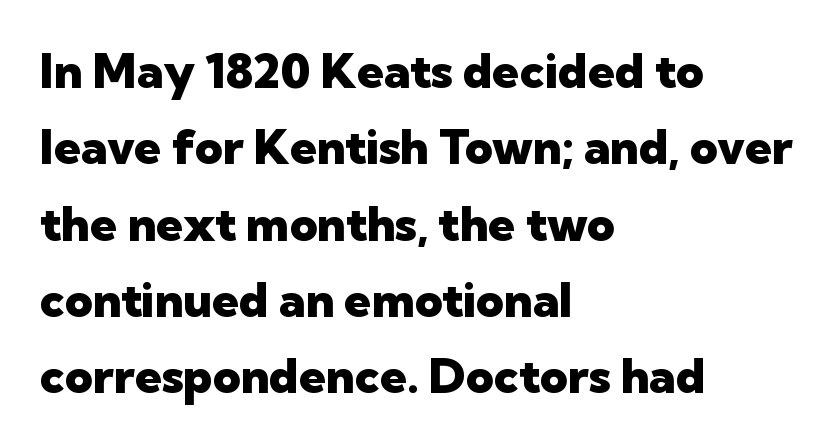
Q: Is the text bold? A: Yes.
Q: Is the text italic (slanted)? A: No, it is upright.
Q: Is the typeface a serif or a sans-serif typeface? A: Sans-serif.
Q: Is the text underlined? A: No.
Q: How is the paragraph aligned? A: Left-aligned.
Q: Is the spacing between letters normal or unusually wide? A: Normal.
Q: Is the spacing between lines tight, normal or loose? A: Normal.
Q: Width (condensed, normal, or wide)? A: Normal.
Q: Stroke contrast? A: Low.
Q: x-height? A: Medium.
Q: Monospaced? A: No.
